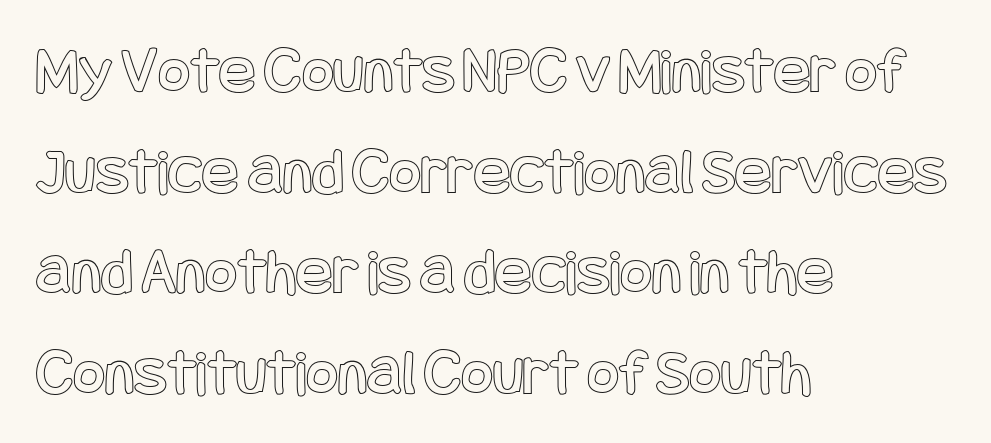
The image shows 68 px condensed type, upright; set left-aligned, normal line spacing (1.48x), normal letter spacing, not underlined; a large x-height.
